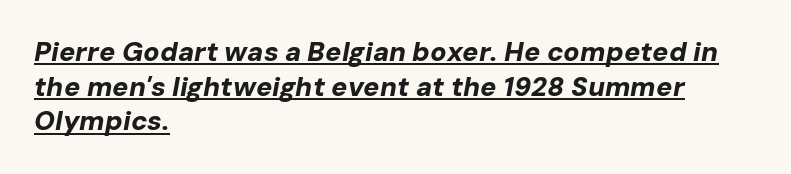
{"italic": "yes", "lean": "right", "slant_degrees": 10, "bold": "yes", "underline": "yes", "align": "left", "line_spacing": "normal", "line_spacing_ratio": 1.28, "letter_spacing": "normal", "letter_spacing_em": 0.0, "glyph_px": 27}
